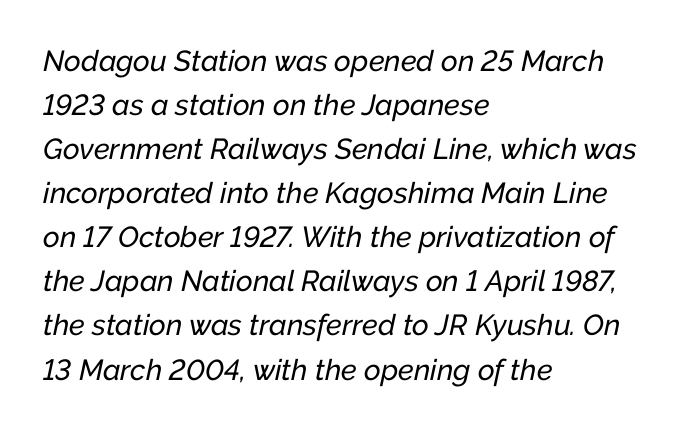
Q: Is the text italic (slanted)? A: Yes, it leans right by about 12 degrees.
Q: Is the text underlined? A: No.
Q: How is the paragraph aligned? A: Left-aligned.
Q: Is the spacing between letters normal or unusually wide? A: Normal.
Q: Is the spacing between lines tight, normal or loose? A: Normal.
Q: Width (condensed, normal, or wide)? A: Normal.
Q: Stroke contrast? A: Low.
Q: x-height? A: Medium.
Q: Monospaced? A: No.
